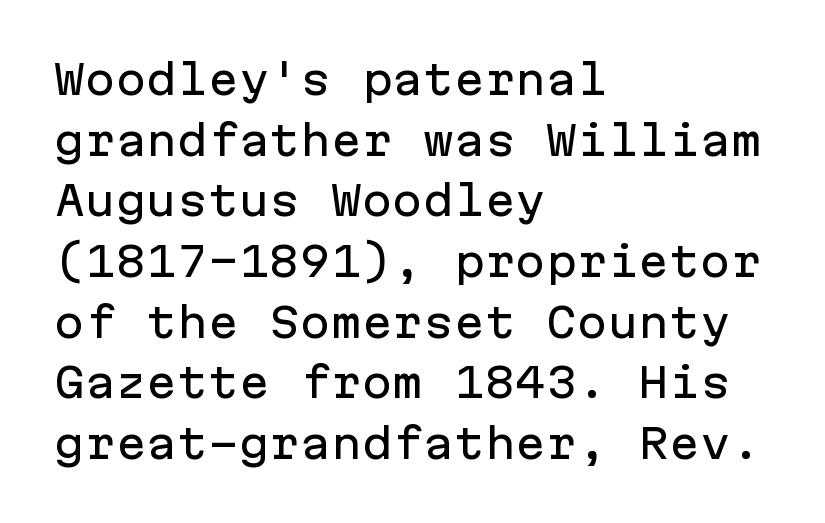
You could count columns in this text — the font is strictly monospaced. Characters follow at the spacing the type designer built in. Grotesque or geometric, the face here clearly has no serifs. Reading down the column, the eye jumps a familiar distance to each next line.
